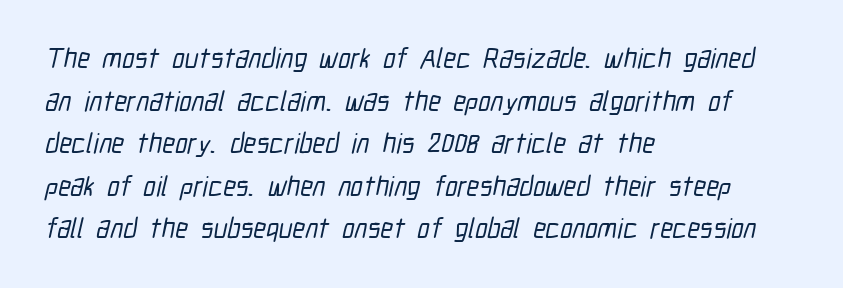
Q: Is the typeface a serif or a sans-serif typeface? A: Sans-serif.
Q: Is the text underlined? A: No.
Q: How is the paragraph aligned? A: Left-aligned.
Q: Is the spacing between letters normal or unusually wide? A: Normal.
Q: Is the spacing between lines tight, normal or loose? A: Normal.
Q: Width (condensed, normal, or wide)? A: Condensed.
Q: Stroke contrast? A: Low.
Q: x-height? A: Medium.
Q: Monospaced? A: No.
